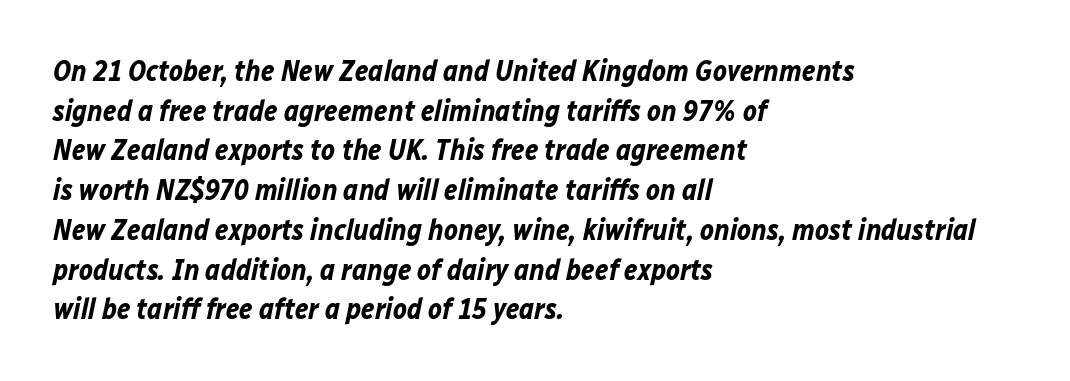
{"italic": "yes", "lean": "right", "slant_degrees": 12, "bold": "yes", "weight": "bold", "width": "normal", "stroke_contrast": "low", "x_height": "medium", "monospaced": "no", "underline": "no", "align": "left", "line_spacing": "normal", "line_spacing_ratio": 1.37, "letter_spacing": "normal", "letter_spacing_em": 0.0, "glyph_px": 29}
